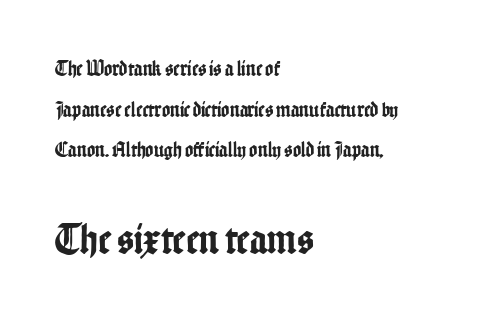
{"serif": "no", "italic": "no", "width": "condensed", "stroke_contrast": "low", "x_height": "medium", "monospaced": "no", "underline": "no", "align": "left", "line_spacing_ratio": 1.85, "letter_spacing": "normal", "letter_spacing_em": 0.0, "larger_block": "second", "size_ratio": 2.0, "glyph_px": 44}
